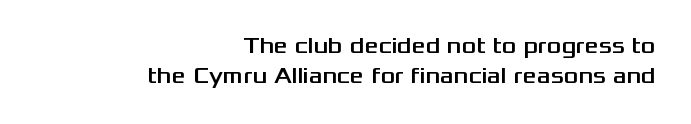
Every character sits straight up, as roman type does. Decoration check: the copy has no underline. How are the letters spaced? Ordinarily, with no added tracking. Each line ends at the same right margin while the left side varies. Vertical spacing — default.
